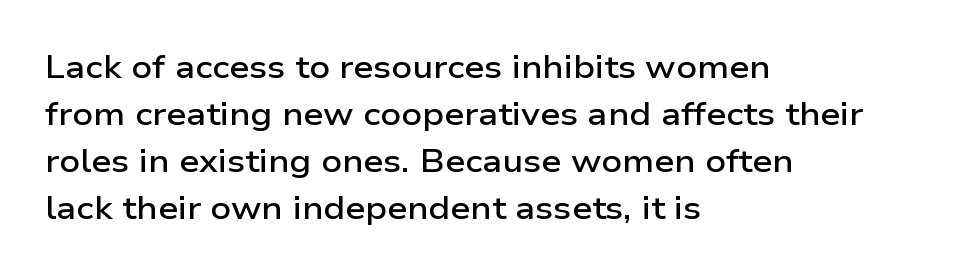
The image shows 32 px semibold, wide sans-serif type, upright; set left-aligned, normal line spacing (1.47x), normal letter spacing, not underlined; low stroke contrast and a medium x-height.
